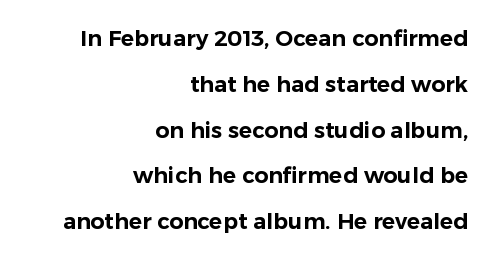
Q: Is the text italic (slanted)? A: No, it is upright.
Q: Is the text underlined? A: No.
Q: How is the paragraph aligned? A: Right-aligned.
Q: Is the spacing between letters normal or unusually wide? A: Normal.
Q: Is the spacing between lines tight, normal or loose? A: Loose.
